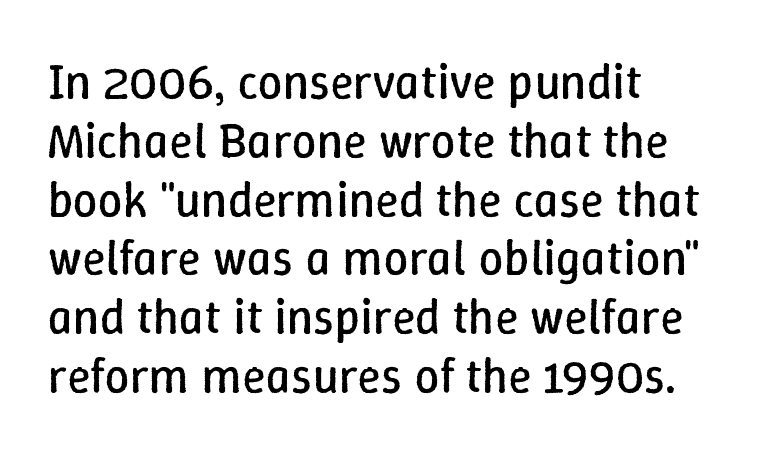
{"italic": "no", "bold": "no", "weight": "regular", "width": "normal", "stroke_contrast": "low", "x_height": "medium", "monospaced": "no", "underline": "no", "align": "left", "line_spacing_ratio": 1.2, "letter_spacing": "normal", "letter_spacing_em": 0.0, "glyph_px": 49}
